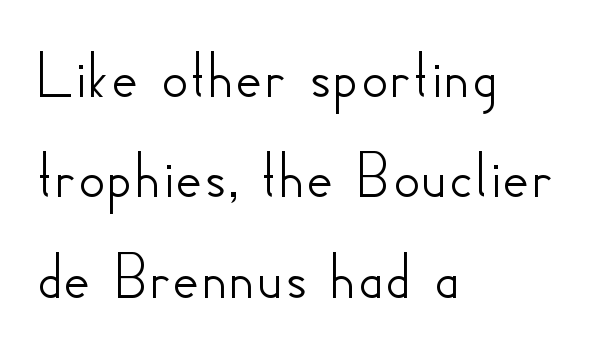
Q: Is the text italic (slanted)? A: No, it is upright.
Q: Is the typeface a serif or a sans-serif typeface? A: Sans-serif.
Q: Is the text underlined? A: No.
Q: How is the paragraph aligned? A: Left-aligned.
Q: Is the spacing between letters normal or unusually wide? A: Normal.
Q: Is the spacing between lines tight, normal or loose? A: Normal.
Q: Width (condensed, normal, or wide)? A: Normal.
Q: Stroke contrast? A: Low.
Q: x-height? A: Small.
Q: Monospaced? A: No.
